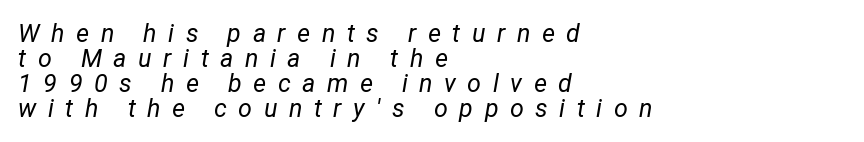
Q: Is the text bold? A: No.
Q: Is the text italic (slanted)? A: Yes, it leans right by about 12 degrees.
Q: Is the text underlined? A: No.
Q: How is the paragraph aligned? A: Left-aligned.
Q: Is the spacing between letters normal or unusually wide? A: Unusually wide.
Q: Is the spacing between lines tight, normal or loose? A: Tight.
